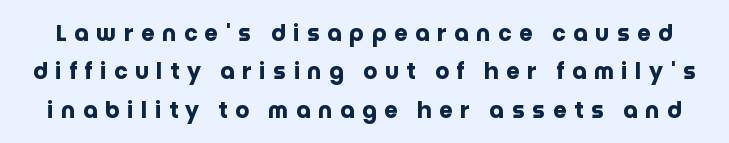
Q: Is the text bold? A: Yes.
Q: Is the text italic (slanted)? A: No, it is upright.
Q: Is the text underlined? A: No.
Q: Is the spacing between letters normal or unusually wide? A: Unusually wide.
